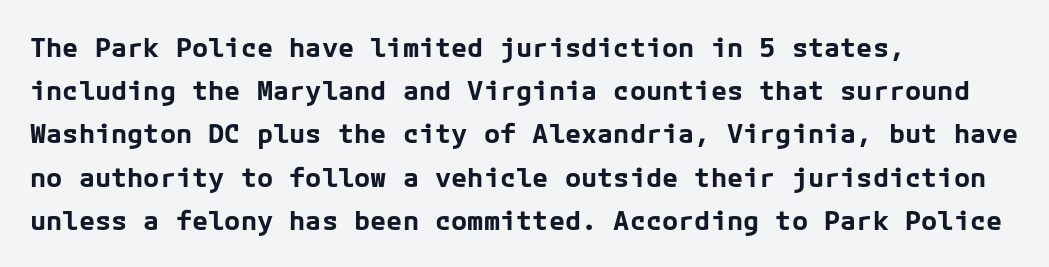
The image shows 27 px bold type, upright; set left-aligned, normal line spacing (1.6x), normal letter spacing, not underlined.
